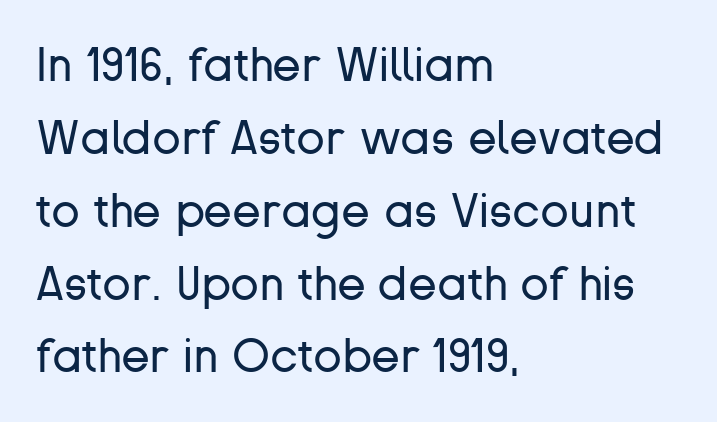
{"serif": "no", "italic": "no", "bold": "no", "weight": "regular", "width": "normal", "stroke_contrast": "low", "x_height": "medium", "monospaced": "no", "underline": "no", "align": "left", "line_spacing": "normal", "line_spacing_ratio": 1.55, "letter_spacing": "normal", "letter_spacing_em": 0.0, "glyph_px": 47}
